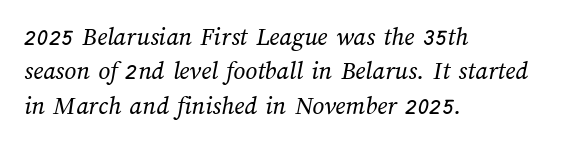
The image shows 26 px text type; set left-aligned, normal line spacing (1.32x), normal letter spacing, not underlined.
